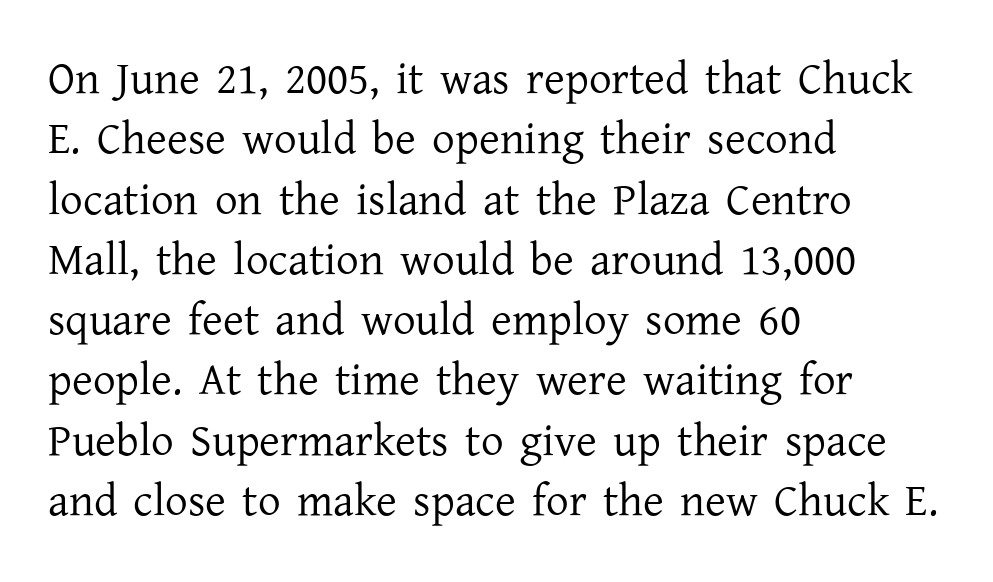
The image shows 45 px regular-weight serif type, upright; set left-aligned, normal line spacing (1.34x), normal letter spacing, not underlined; low stroke contrast and a medium x-height.
